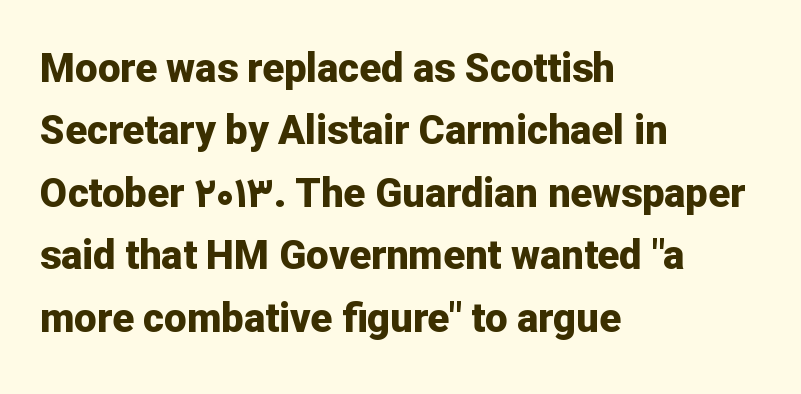
{"serif": "no", "italic": "no", "bold": "yes", "weight": "bold", "width": "normal", "stroke_contrast": "low", "x_height": "medium", "monospaced": "no", "underline": "no", "align": "left", "line_spacing": "normal", "line_spacing_ratio": 1.56, "letter_spacing": "normal", "letter_spacing_em": 0.0, "glyph_px": 40}
